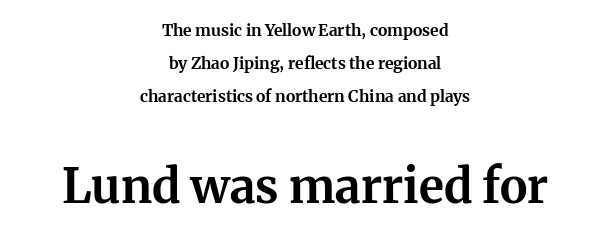
These lines keep a tight, regular rhythm from letter to letter. Plain, unruled lines of type. Strong, thick strokes mark this as bold type. The rag falls on both sides of this text block equally. Typesetter's note — lower block bumped up in size, upper block left smaller.
